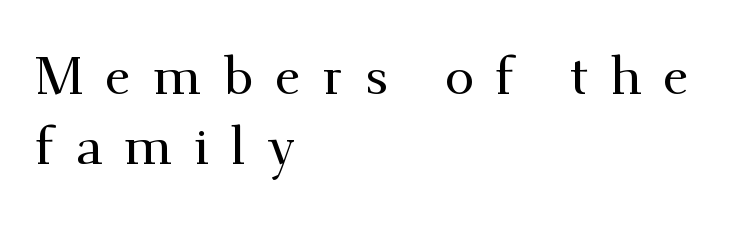
Note: serifs present on the glyphs. Layout note: lines flush left. Inter-character spacing is expanded well beyond the font's built-in metrics. The space beneath each line is pristine and unruled. Is this a fixed-width face? No — the glyphs have proportional, varying widths.
